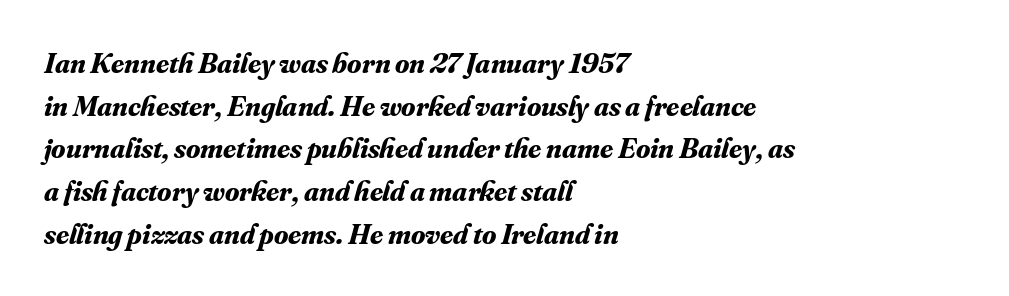
Just letters on the line, the space beneath them empty. Note the varied advance widths — an 'i' is clearly narrower than an 'm'. Posture: slanted. Whoever set this chose a conventional vertical rhythm.
